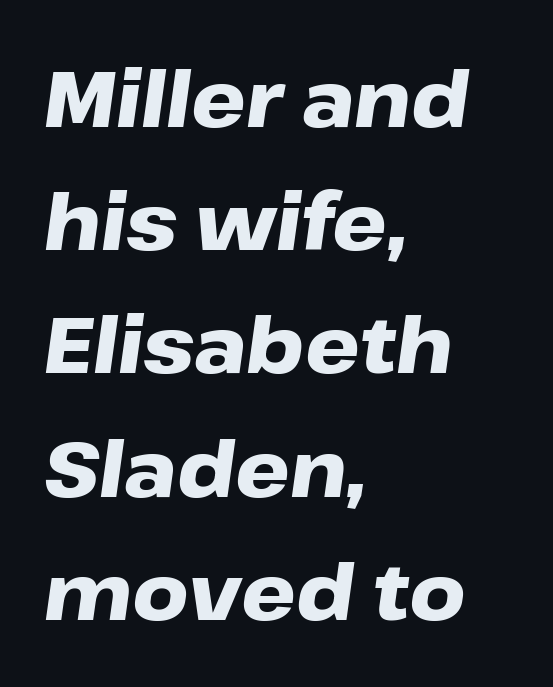
Teacher's note: observe the even left margin — that is flush-left alignment. The glyphs look as if they've been sheared to an angle. Looks like regular typesetting: each glyph gets only the width it needs. No word sits above an underline. The leading is moderate, giving the passage an even texture. The letters are bold, with thick, heavy strokes.
